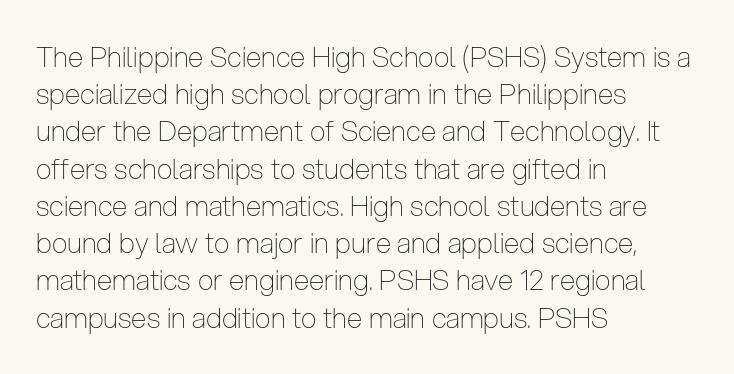
Each stroke keeps to a modest, everyday thickness or less. The font's upright variant was chosen for this text. Is this a fixed-width face? No — the glyphs have proportional, varying widths. Quick note: interline space is typical. Nobody drew a line under any word here.
